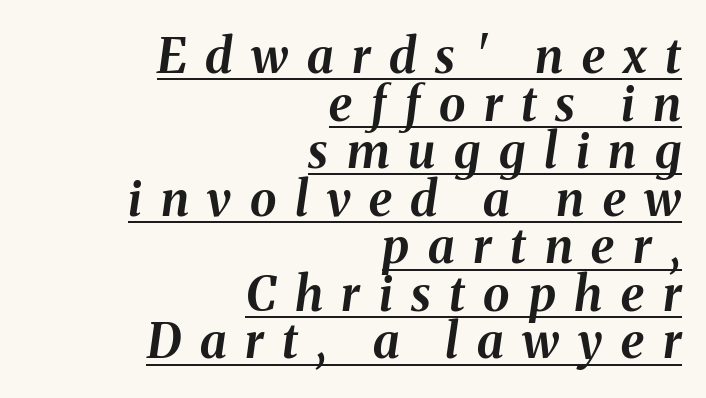
The image shows 48 px bold type, italic (leaning right); set right-aligned, tight line spacing (0.99x), unusually wide letter spacing (+0.39 em), underlined; medium stroke contrast and a medium x-height.
